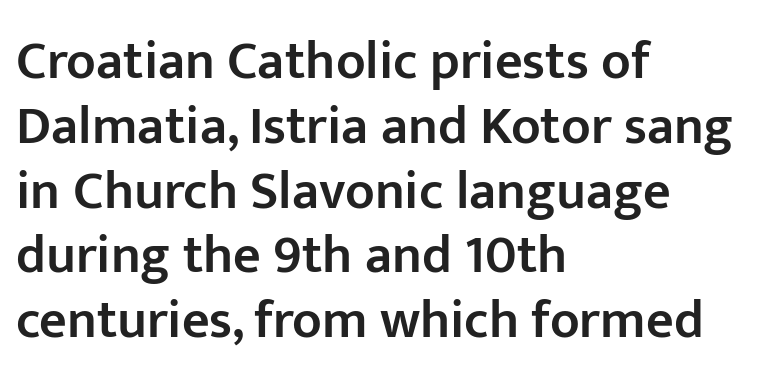
A fair bit of extra ink — the face is semibold, not bold. Spacing verdict: proportional, widths tailored to each character. The line texture is even and compact thanks to regular tracking. Left-aligned paragraph, ragged on the right. Nope, not italic — everything's standing straight.
